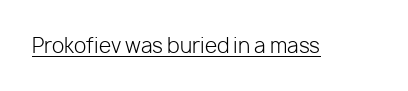
{"italic": "no", "bold": "no", "underline": "yes", "letter_spacing": "normal", "letter_spacing_em": 0.0, "glyph_px": 20}
